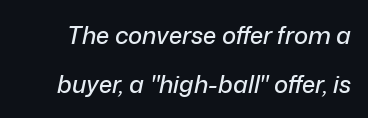
{"italic": "yes", "lean": "right", "slant_degrees": 12, "underline": "no", "line_spacing": "loose", "line_spacing_ratio": 2.04, "letter_spacing": "normal", "letter_spacing_em": 0.0, "glyph_px": 24}
